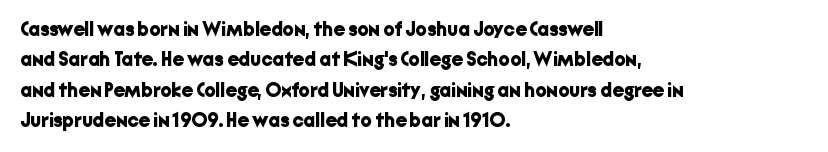
{"italic": "no", "bold": "yes", "underline": "no", "align": "left", "line_spacing": "normal", "line_spacing_ratio": 1.52, "letter_spacing": "normal", "letter_spacing_em": 0.0, "glyph_px": 20}
